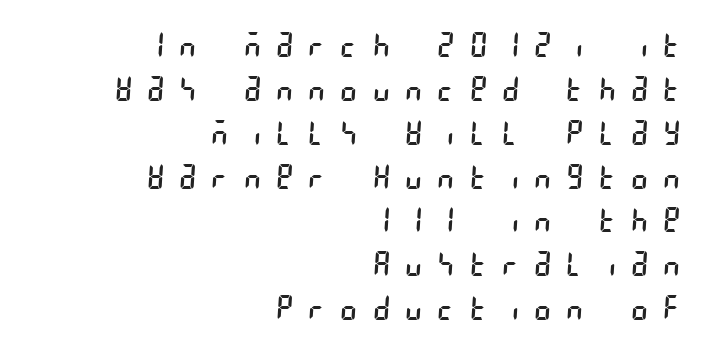
Q: Is the text bold? A: No.
Q: Is the typeface a serif or a sans-serif typeface? A: Sans-serif.
Q: Is the text underlined? A: No.
Q: How is the paragraph aligned? A: Right-aligned.
Q: Is the spacing between letters normal or unusually wide? A: Unusually wide.
Q: Is the spacing between lines tight, normal or loose? A: Normal.
Q: Width (condensed, normal, or wide)? A: Condensed.
Q: Stroke contrast? A: Low.
Q: x-height? A: Large.
